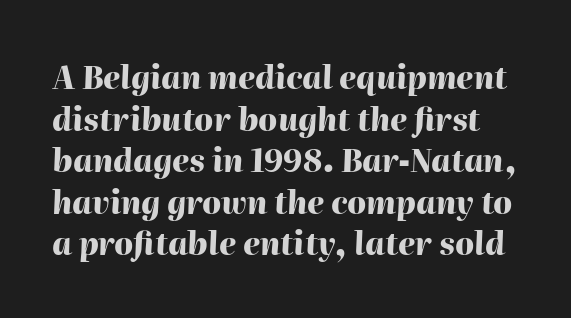
{"italic": "yes", "lean": "right", "slant_degrees": 2, "bold": "yes", "weight": "heavy", "width": "normal", "stroke_contrast": "high", "x_height": "medium", "monospaced": "no", "underline": "no", "line_spacing": "normal", "line_spacing_ratio": 1.34, "letter_spacing": "normal", "letter_spacing_em": 0.0, "glyph_px": 31}
